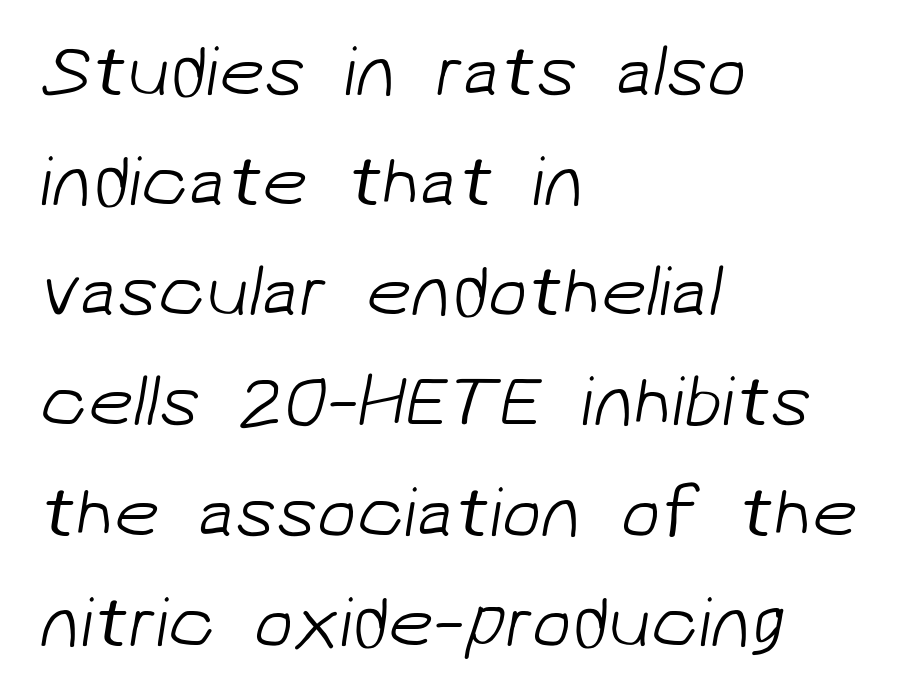
{"serif": "no", "bold": "no", "weight": "light", "width": "normal", "stroke_contrast": "low", "x_height": "medium", "monospaced": "no", "underline": "no", "align": "left", "line_spacing": "normal", "line_spacing_ratio": 1.53, "letter_spacing": "normal", "letter_spacing_em": 0.0, "glyph_px": 72}
